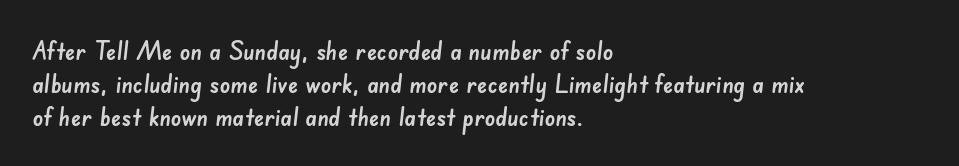
{"underline": "no", "align": "left", "line_spacing": "normal", "line_spacing_ratio": 1.26, "letter_spacing": "normal", "letter_spacing_em": 0.0, "glyph_px": 26}
